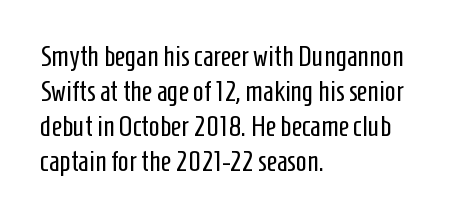
{"serif": "no", "italic": "no", "bold": "no", "weight": "regular", "width": "condensed", "stroke_contrast": "low", "x_height": "medium", "monospaced": "no", "underline": "no", "align": "left", "line_spacing_ratio": 1.21, "letter_spacing": "normal", "letter_spacing_em": 0.0, "glyph_px": 29}
